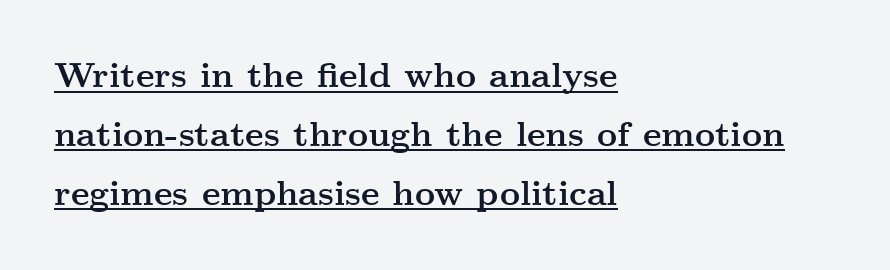
The image shows 35 px semibold, wide serif type, upright; set left-aligned, normal line spacing (1.68x), normal letter spacing, underlined; medium stroke contrast and a small x-height.
